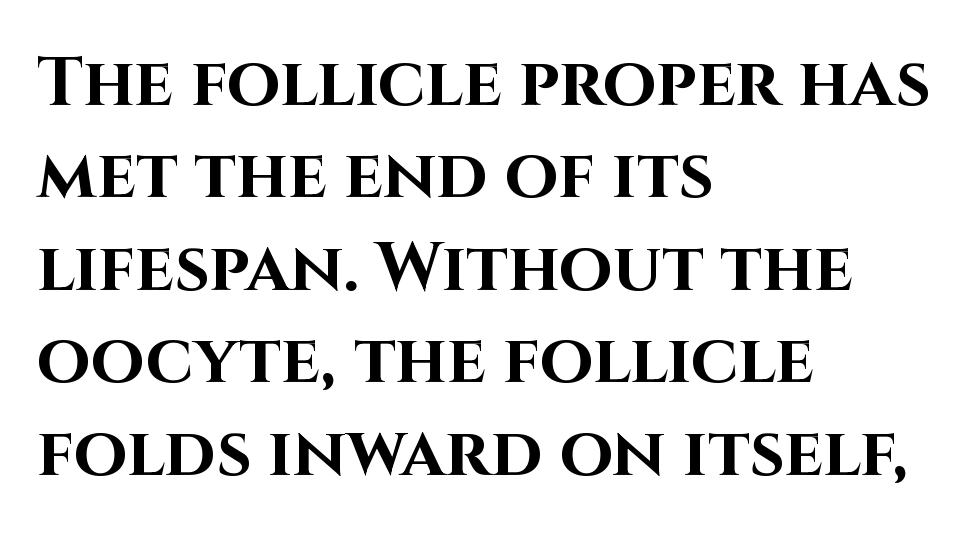
The image shows 69 px bold sans-serif type, upright; set left-aligned, normal line spacing (1.34x), normal letter spacing, not underlined; high stroke contrast and a large x-height.
